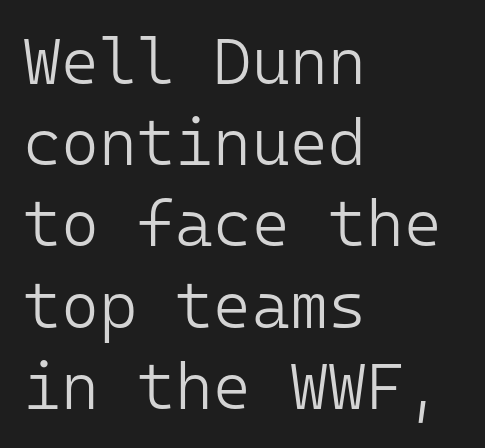
Q: Is the text bold? A: No.
Q: Is the text italic (slanted)? A: No, it is upright.
Q: Is the typeface a serif or a sans-serif typeface? A: Sans-serif.
Q: Is the text underlined? A: No.
Q: How is the paragraph aligned? A: Left-aligned.
Q: Is the spacing between letters normal or unusually wide? A: Normal.
Q: Is the spacing between lines tight, normal or loose? A: Normal.
Q: Width (condensed, normal, or wide)? A: Normal.
Q: Stroke contrast? A: Low.
Q: x-height? A: Medium.
Q: Monospaced? A: Yes.
